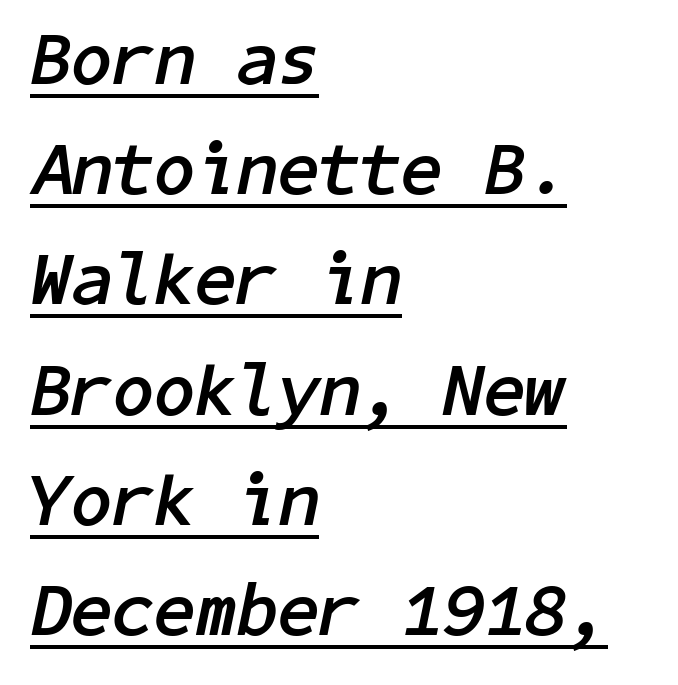
Q: Is the text bold? A: Yes.
Q: Is the text italic (slanted)? A: Yes, it leans right by about 11 degrees.
Q: Is the text underlined? A: Yes.
Q: How is the paragraph aligned? A: Left-aligned.
Q: Is the spacing between letters normal or unusually wide? A: Normal.
Q: Is the spacing between lines tight, normal or loose? A: Normal.
Q: Width (condensed, normal, or wide)? A: Normal.
Q: Stroke contrast? A: Low.
Q: x-height? A: Medium.
